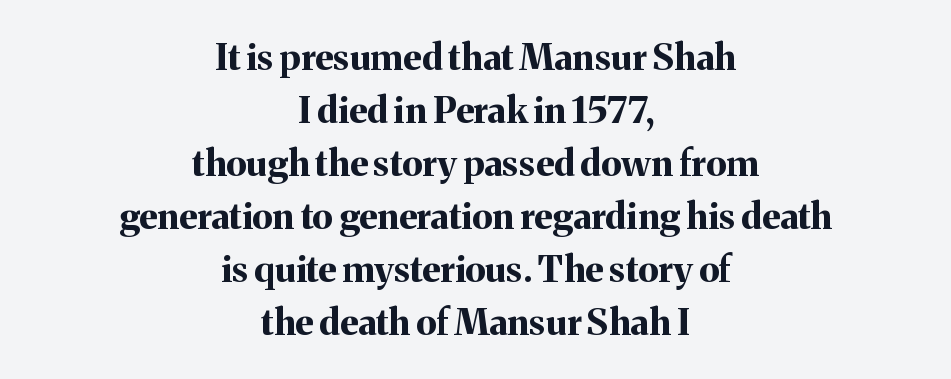
The image shows 36 px bold serif type, upright; set centered, normal line spacing (1.47x), normal letter spacing, not underlined; medium stroke contrast and a medium x-height.
